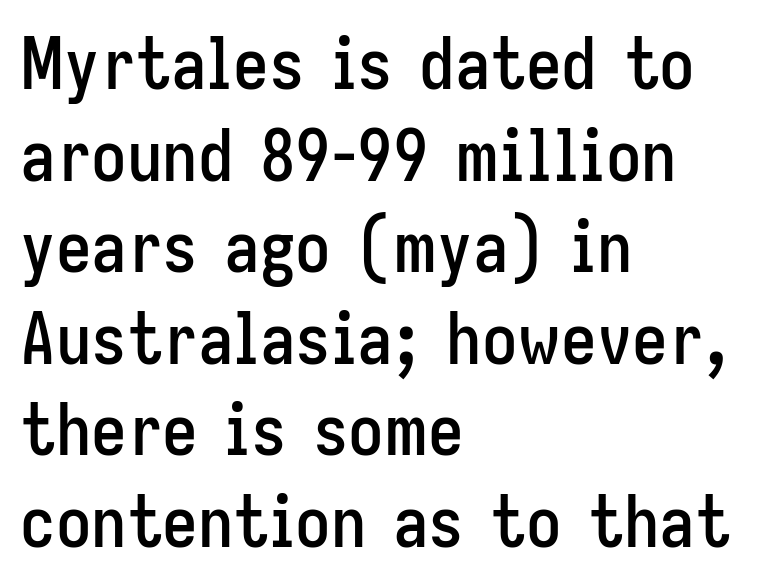
The image shows 71 px condensed sans-serif type, upright; set left-aligned, normal line spacing (1.29x), normal letter spacing, not underlined; low stroke contrast and a medium x-height.
